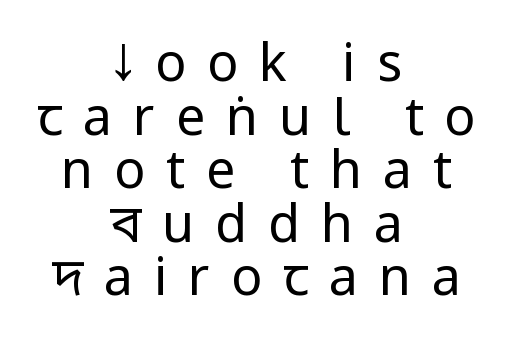
The image shows 52 px regular-weight, condensed sans-serif type, upright; set centered, tight line spacing (1.03x), unusually wide letter spacing (+0.4 em), not underlined; low stroke contrast.
